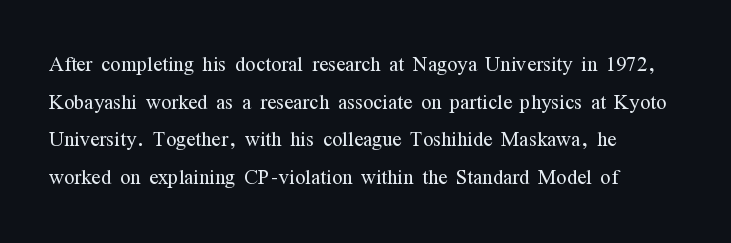
Q: Is the text bold? A: No.
Q: Is the text italic (slanted)? A: No, it is upright.
Q: Is the text underlined? A: No.
Q: How is the paragraph aligned? A: Left-aligned.
Q: Is the spacing between letters normal or unusually wide? A: Normal.
Q: Is the spacing between lines tight, normal or loose? A: Normal.
